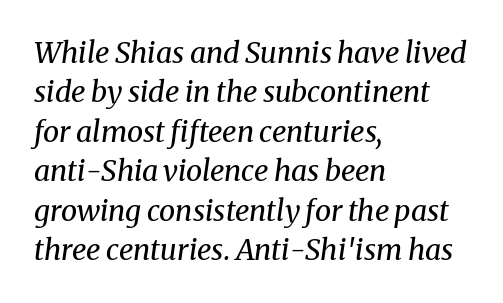
The image shows 29 px regular-weight serif type, italic (leaning right); set left-aligned, normal line spacing (1.36x), normal letter spacing, not underlined; medium stroke contrast and a medium x-height.
